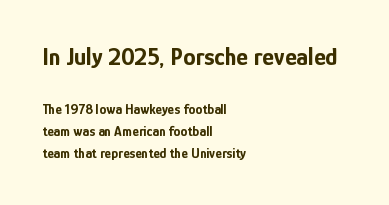
{"italic": "no", "bold": "yes", "underline": "no", "align": "left", "line_spacing": "normal", "line_spacing_ratio": 1.57, "letter_spacing": "normal", "letter_spacing_em": 0.0, "larger_block": "first", "size_ratio": 1.79, "glyph_px": 25}
